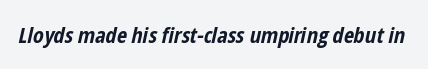
{"italic": "yes", "lean": "right", "slant_degrees": 12, "bold": "yes", "underline": "no", "letter_spacing": "normal", "letter_spacing_em": 0.0, "glyph_px": 22}
